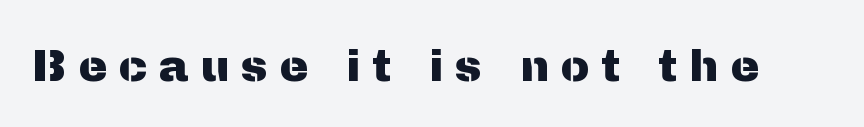
Q: Is the text italic (slanted)? A: No, it is upright.
Q: Is the typeface a serif or a sans-serif typeface? A: Sans-serif.
Q: Is the text underlined? A: No.
Q: Is the spacing between letters normal or unusually wide? A: Unusually wide.
Q: Width (condensed, normal, or wide)? A: Normal.
Q: Stroke contrast? A: Medium.
Q: x-height? A: Medium.
Q: Monospaced? A: No.
